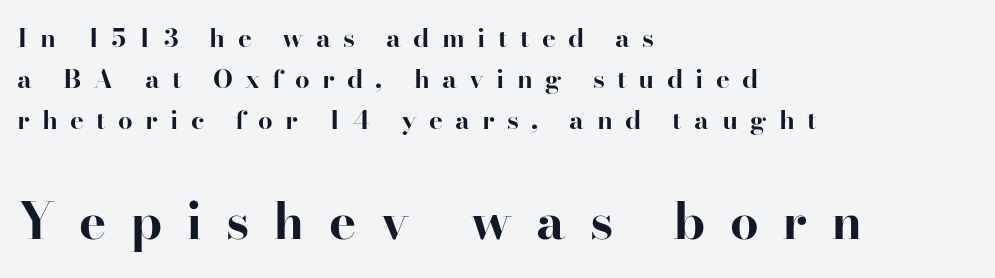
Q: Is the text bold? A: Yes.
Q: Is the text italic (slanted)? A: No, it is upright.
Q: Is the typeface a serif or a sans-serif typeface? A: Serif.
Q: Is the text underlined? A: No.
Q: How is the paragraph aligned? A: Left-aligned.
Q: Is the spacing between letters normal or unusually wide? A: Unusually wide.
Q: Is the spacing between lines tight, normal or loose? A: Normal.
Q: Which block of text is set in a larger size, the first (top) or the second (bottom)? A: The second (bottom) one.
Q: Width (condensed, normal, or wide)? A: Normal.
Q: Stroke contrast? A: High.
Q: x-height? A: Small.
Q: Monospaced? A: No.
